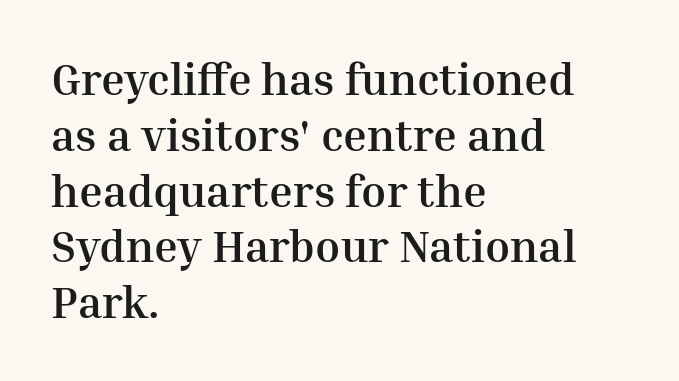
A roman cut, with each character standing at attention. The setting favours the left margin, as ordinary paragraphs usually do. The baseline area is clear. The face used here is seriffed, in the tradition of book romans. This is heavy type, rendered in bold.
